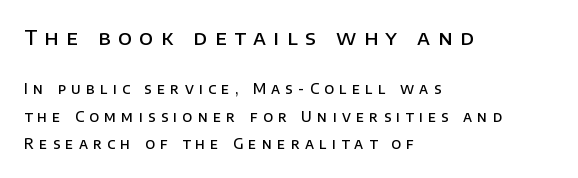
{"italic": "no", "bold": "semi", "underline": "no", "align": "left", "line_spacing": "loose", "line_spacing_ratio": 1.96, "letter_spacing": "wide", "letter_spacing_em": 0.38, "larger_block": "first", "size_ratio": 1.43, "glyph_px": 20}
